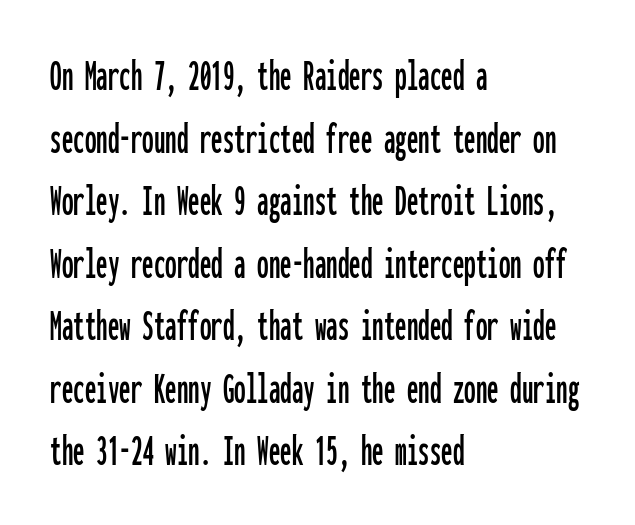
Beneath every word, the page is bare. No italicization has been applied; the sample stays upright. No extra tracking has been applied to these lines. The face used here is monospaced, like something from a code editor. A sans-serif font was chosen for this passage. Whoever set this chose a conventional vertical rhythm.
